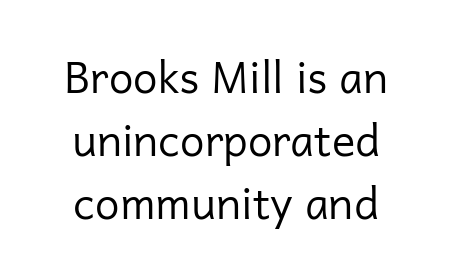
{"serif": "no", "italic": "no", "bold": "no", "weight": "regular", "width": "normal", "stroke_contrast": "low", "x_height": "medium", "monospaced": "no", "underline": "no", "line_spacing": "normal", "line_spacing_ratio": 1.43, "letter_spacing": "normal", "letter_spacing_em": 0.0, "glyph_px": 44}
